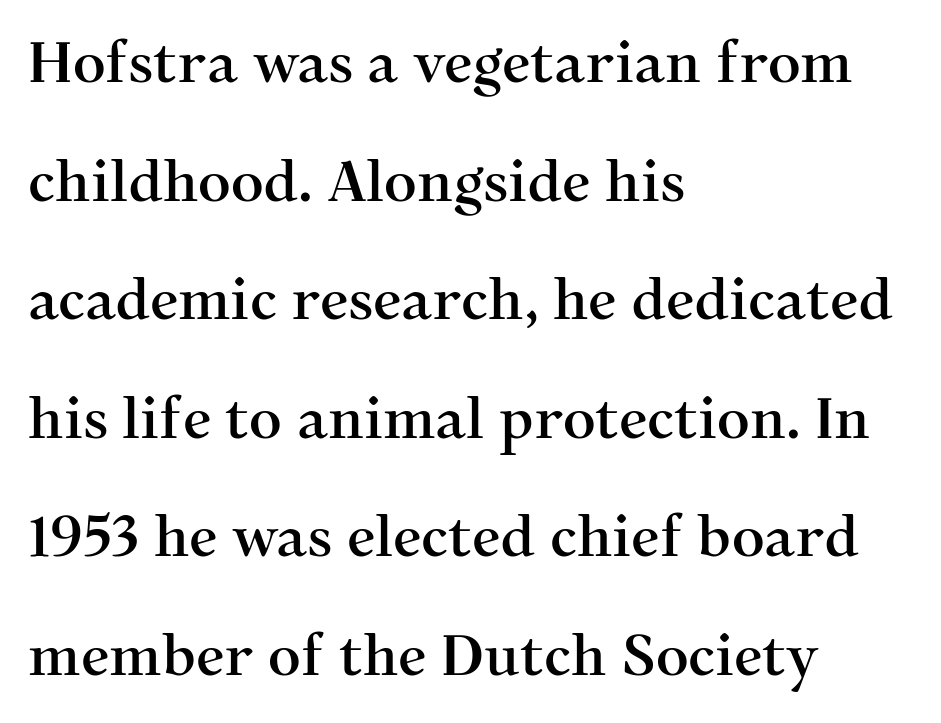
Q: Is the text italic (slanted)? A: No, it is upright.
Q: Is the typeface a serif or a sans-serif typeface? A: Serif.
Q: Is the text underlined? A: No.
Q: How is the paragraph aligned? A: Left-aligned.
Q: Is the spacing between letters normal or unusually wide? A: Normal.
Q: Is the spacing between lines tight, normal or loose? A: Loose.
Q: Width (condensed, normal, or wide)? A: Normal.
Q: Stroke contrast? A: Medium.
Q: x-height? A: Medium.
Q: Monospaced? A: No.
